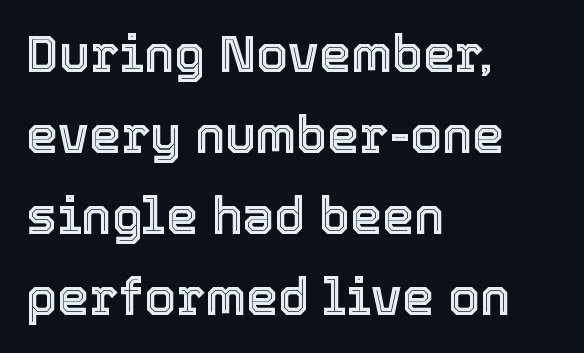
{"italic": "no", "width": "normal", "x_height": "medium", "monospaced": "no", "underline": "no", "align": "left", "line_spacing": "normal", "line_spacing_ratio": 1.59, "letter_spacing": "normal", "letter_spacing_em": 0.0, "glyph_px": 51}
